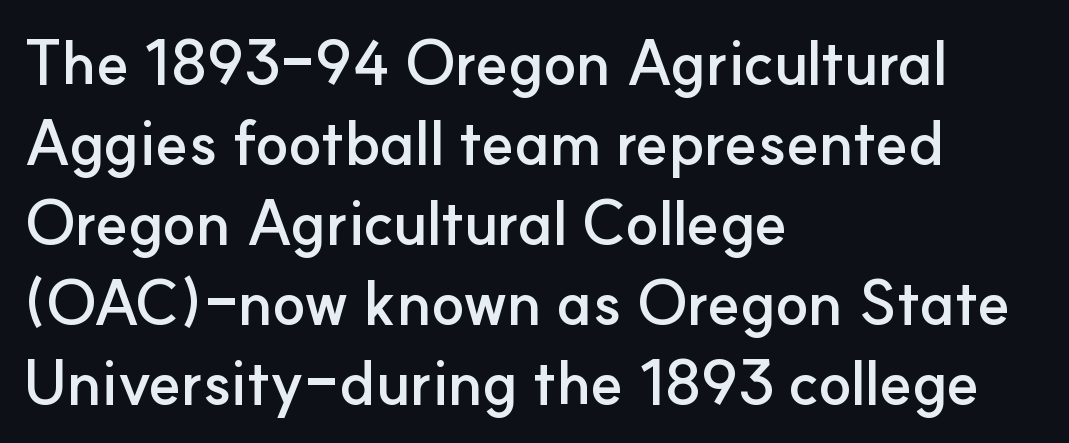
The image shows 61 px semibold sans-serif type, upright; set left-aligned, normal line spacing (1.31x), normal letter spacing, not underlined; low stroke contrast and a small x-height.
